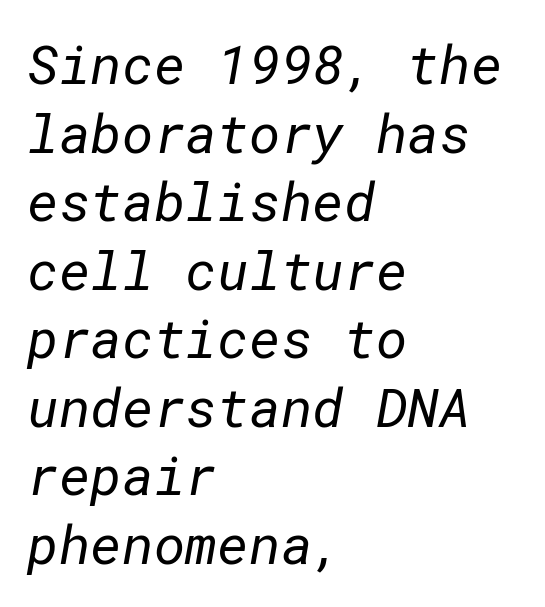
Counters stay open thanks to moderate or lighter strokes. You could call the tracking neutral — neither tight nor loose. A typesetter would label this face a sans. Compared with a centered layout, this one pins lines to the left instead.
